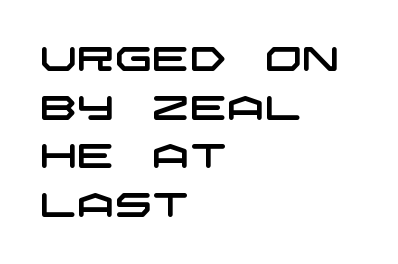
The image shows 33 px wide sans-serif type; set left-aligned, normal line spacing (1.47x), normal letter spacing, not underlined; low stroke contrast and a large x-height.
